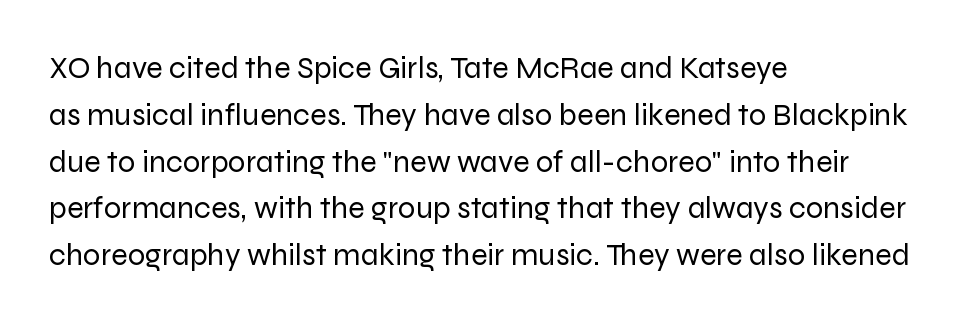
{"serif": "no", "italic": "no", "bold": "no", "weight": "regular", "width": "normal", "stroke_contrast": "low", "x_height": "medium", "monospaced": "no", "underline": "no", "align": "left", "line_spacing": "normal", "line_spacing_ratio": 1.51, "letter_spacing": "normal", "letter_spacing_em": 0.0, "glyph_px": 31}
